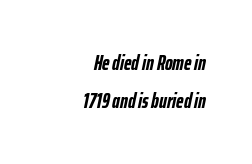
The image shows 21 px bold type, italic (leaning right); set right-aligned, line spacing 1.79x, normal letter spacing, not underlined.
